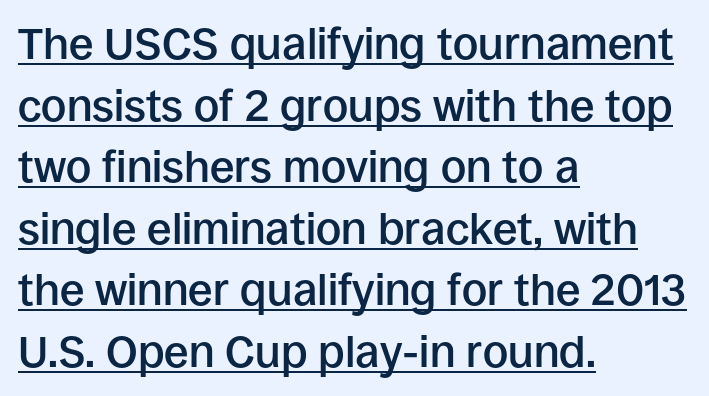
{"serif": "no", "italic": "no", "bold": "semi", "weight": "semibold", "width": "normal", "stroke_contrast": "low", "x_height": "large", "monospaced": "no", "underline": "yes", "align": "left", "line_spacing": "normal", "line_spacing_ratio": 1.4, "letter_spacing": "normal", "letter_spacing_em": 0.0, "glyph_px": 44}
